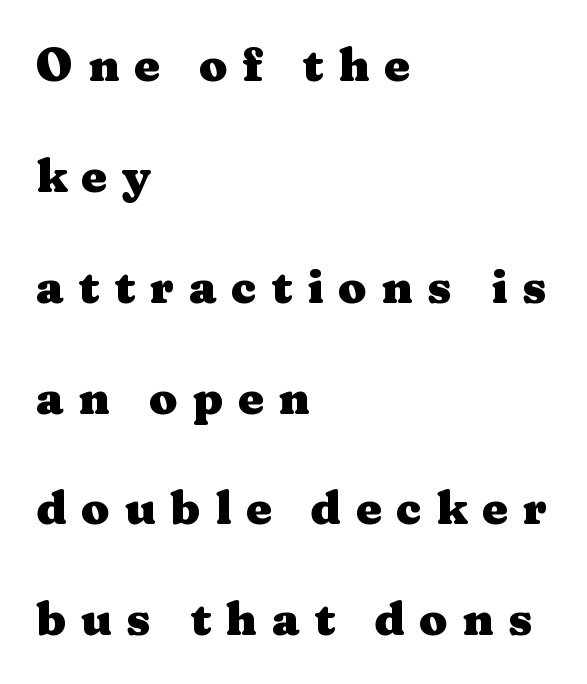
{"serif": "yes", "italic": "no", "bold": "yes", "weight": "heavy", "width": "wide", "stroke_contrast": "medium", "x_height": "medium", "monospaced": "no", "underline": "no", "align": "left", "line_spacing": "loose", "line_spacing_ratio": 2.41, "letter_spacing": "wide", "letter_spacing_em": 0.32, "glyph_px": 46}
